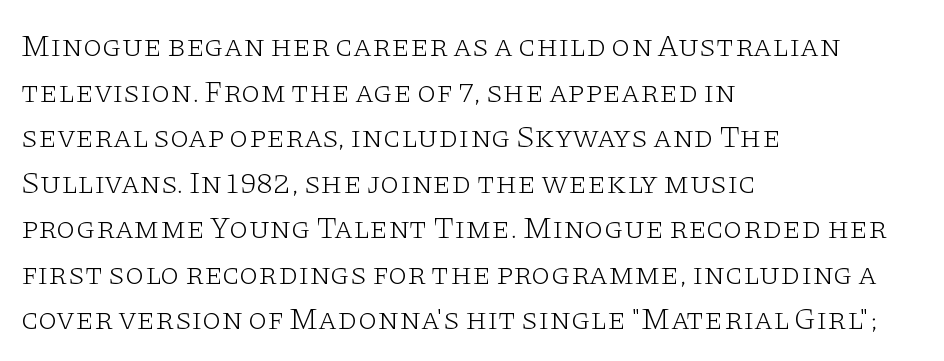
The image shows 31 px light, wide serif type, upright; set left-aligned, normal line spacing (1.47x), normal letter spacing, not underlined; low stroke contrast and a large x-height.
